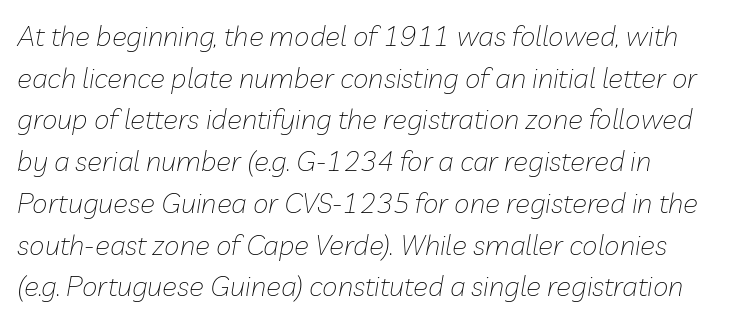
The image shows 28 px thin type, italic (leaning right); set normal line spacing (1.49x), normal letter spacing, not underlined; low stroke contrast and a medium x-height.
